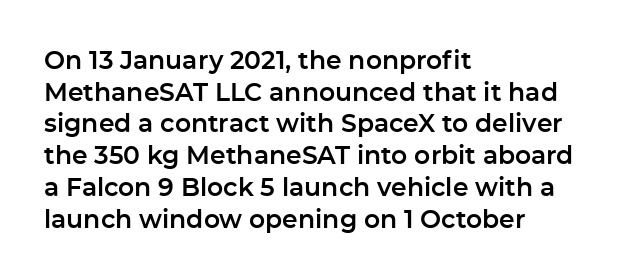
The image shows 25 px text type, upright; set left-aligned, normal line spacing (1.27x), normal letter spacing, not underlined.
